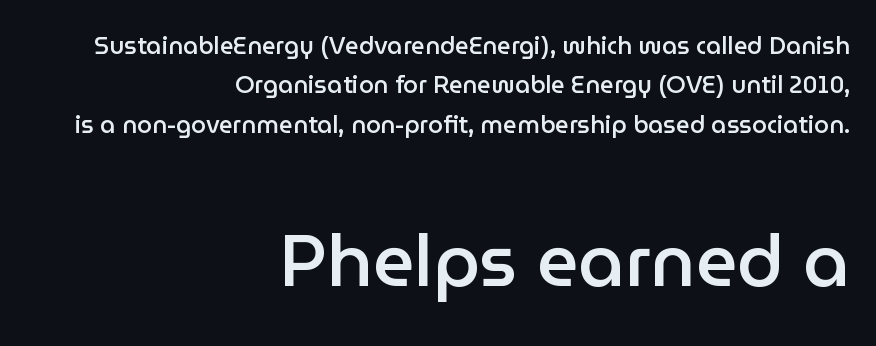
The image shows 73 px semibold sans-serif type, upright; set right-aligned, normal line spacing (1.64x), normal letter spacing, not underlined; the second (bottom) block is 3.04x larger; low stroke contrast and a medium x-height.
